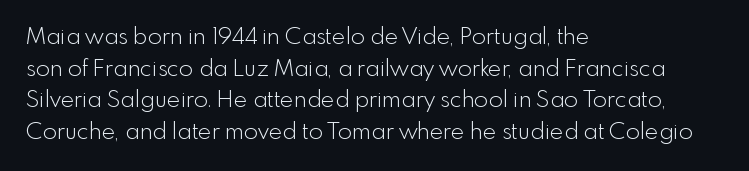
{"italic": "no", "bold": "no", "underline": "no", "align": "left", "line_spacing": "normal", "line_spacing_ratio": 1.37, "letter_spacing": "normal", "letter_spacing_em": 0.0, "glyph_px": 23}
